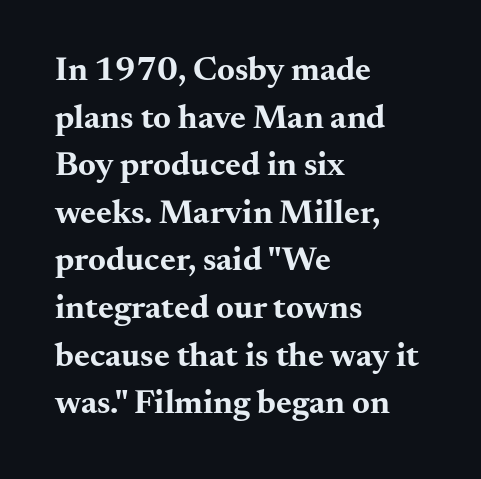
Q: Is the text bold? A: Yes.
Q: Is the text italic (slanted)? A: No, it is upright.
Q: Is the typeface a serif or a sans-serif typeface? A: Serif.
Q: Is the text underlined? A: No.
Q: How is the paragraph aligned? A: Left-aligned.
Q: Is the spacing between letters normal or unusually wide? A: Normal.
Q: Is the spacing between lines tight, normal or loose? A: Normal.
Q: Width (condensed, normal, or wide)? A: Wide.
Q: Stroke contrast? A: Medium.
Q: x-height? A: Small.
Q: Monospaced? A: No.
